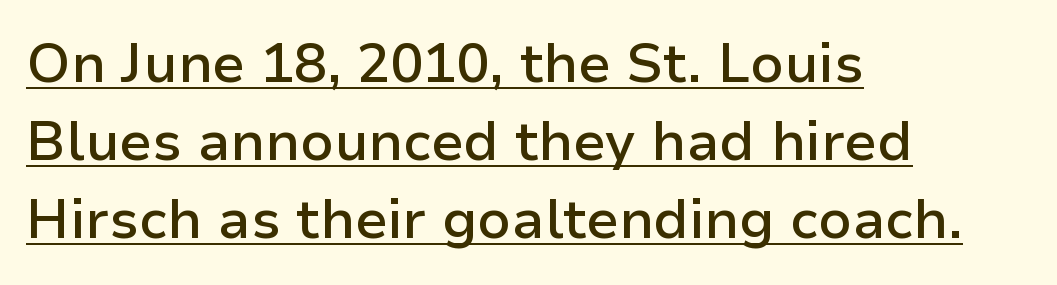
{"serif": "no", "italic": "no", "bold": "semi", "weight": "semibold", "width": "normal", "stroke_contrast": "low", "x_height": "medium", "monospaced": "no", "underline": "yes", "align": "left", "line_spacing": "normal", "line_spacing_ratio": 1.42, "letter_spacing": "normal", "letter_spacing_em": 0.0, "glyph_px": 55}
